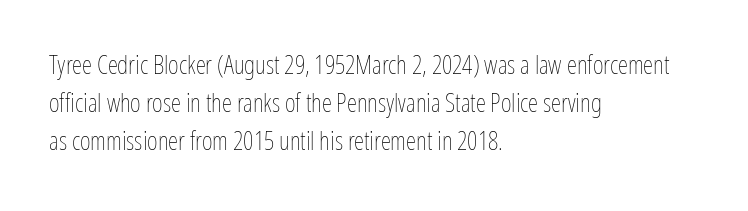
The image shows 26 px text type, upright; set left-aligned, normal line spacing (1.47x), normal letter spacing, not underlined.
